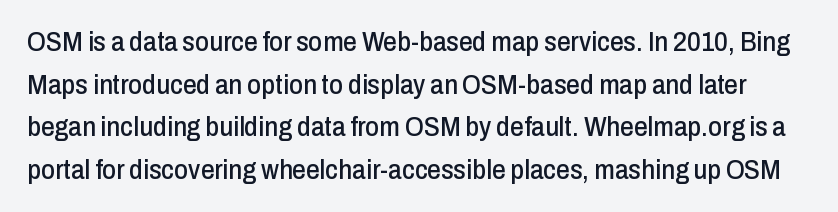
The image shows 27 px text type, upright; set normal line spacing (1.58x), normal letter spacing, not underlined.
